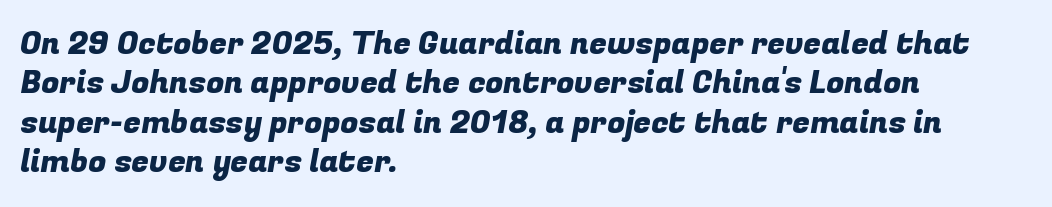
Q: Is the typeface a serif or a sans-serif typeface? A: Sans-serif.
Q: Is the text underlined? A: No.
Q: How is the paragraph aligned? A: Left-aligned.
Q: Is the spacing between letters normal or unusually wide? A: Normal.
Q: Width (condensed, normal, or wide)? A: Normal.
Q: Stroke contrast? A: Low.
Q: x-height? A: Medium.
Q: Monospaced? A: No.
